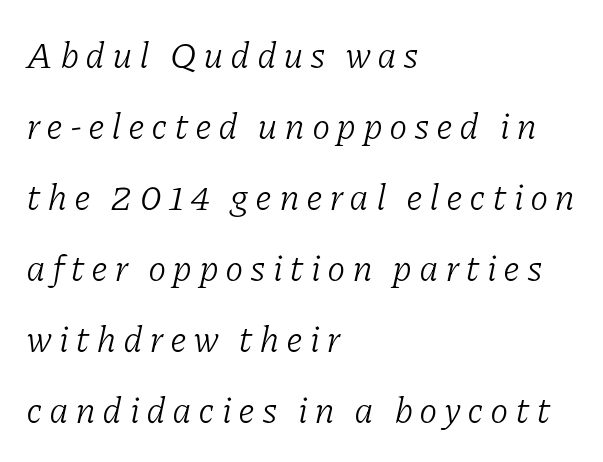
{"serif": "yes", "italic": "yes", "lean": "right", "slant_degrees": 11, "bold": "no", "weight": "light", "width": "normal", "stroke_contrast": "low", "x_height": "medium", "monospaced": "no", "underline": "no", "align": "left", "line_spacing": "loose", "line_spacing_ratio": 1.92, "glyph_px": 37}
